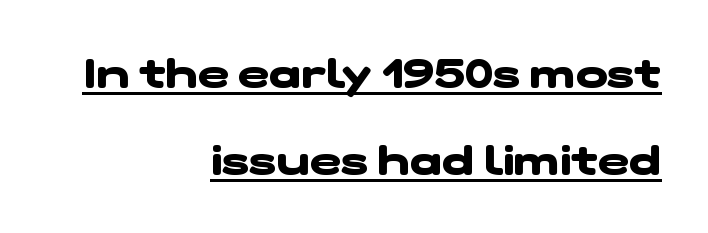
{"serif": "no", "bold": "yes", "weight": "heavy", "width": "wide", "stroke_contrast": "low", "x_height": "medium", "monospaced": "no", "underline": "yes", "align": "right", "line_spacing": "loose", "line_spacing_ratio": 2.08, "letter_spacing": "normal", "letter_spacing_em": 0.0, "glyph_px": 42}
